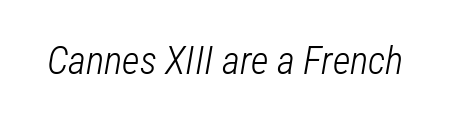
Q: Is the text bold? A: No.
Q: Is the text italic (slanted)? A: Yes, it leans right by about 12 degrees.
Q: Is the text underlined? A: No.
Q: Is the spacing between letters normal or unusually wide? A: Normal.
Q: Width (condensed, normal, or wide)? A: Condensed.
Q: Stroke contrast? A: Low.
Q: x-height? A: Medium.
Q: Monospaced? A: No.
